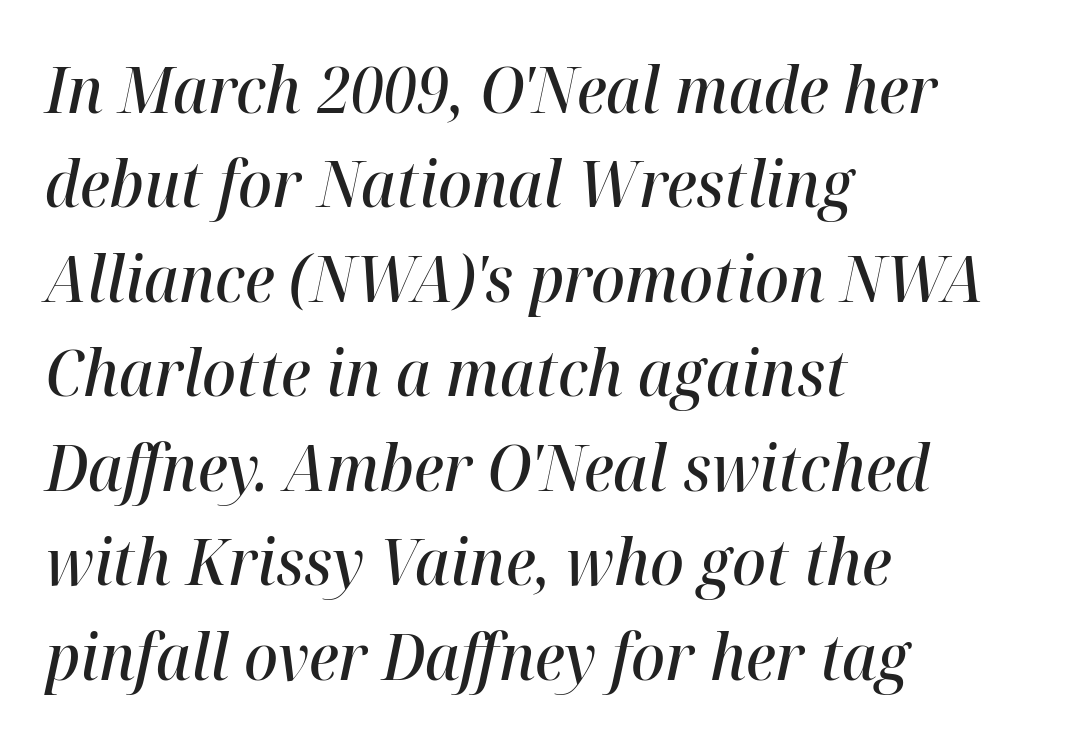
The image shows 63 px semibold type, italic (leaning right); set left-aligned, normal line spacing (1.5x), normal letter spacing, not underlined; high stroke contrast and a medium x-height.
